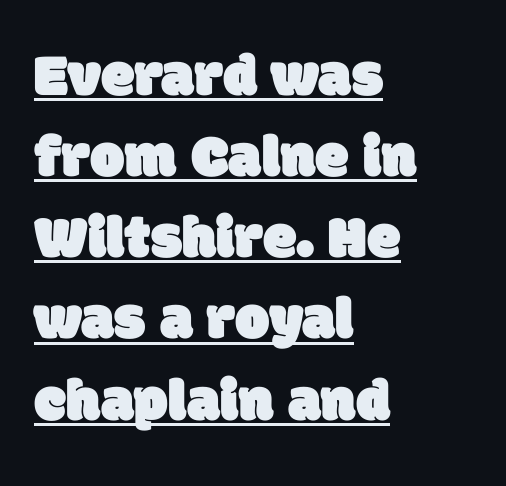
{"serif": "no", "width": "normal", "stroke_contrast": "low", "x_height": "large", "monospaced": "no", "underline": "yes", "align": "left", "line_spacing": "normal", "line_spacing_ratio": 1.33, "letter_spacing": "normal", "letter_spacing_em": 0.0, "glyph_px": 61}
